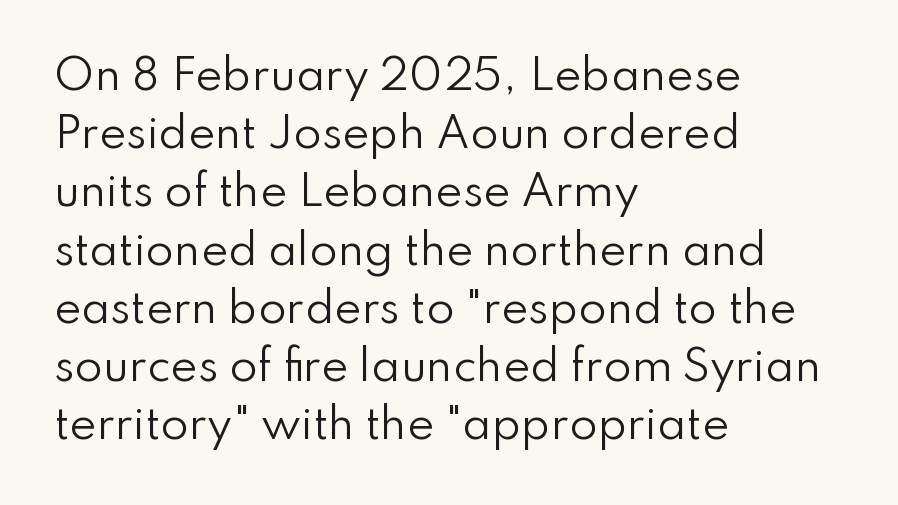
The ragged edge is on the right, which tells us the setting is flush left. Tracking here is standard; glyphs follow each other at the usual distance. Observe the absence of serifs on each vertical stroke in this sample. The type sits square on the baseline with zero lean. A typesetter would call this proportional, since set widths differ per character. Just letters on the line, the space beneath them empty.
